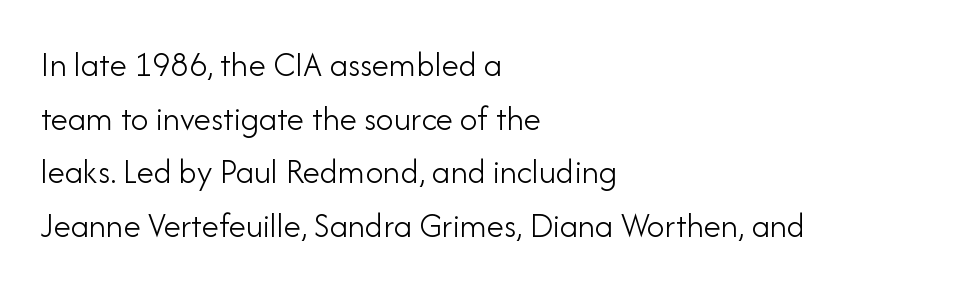
The image shows 35 px light sans-serif type, upright; set left-aligned, normal line spacing (1.53x), normal letter spacing, not underlined; low stroke contrast and a small x-height.
